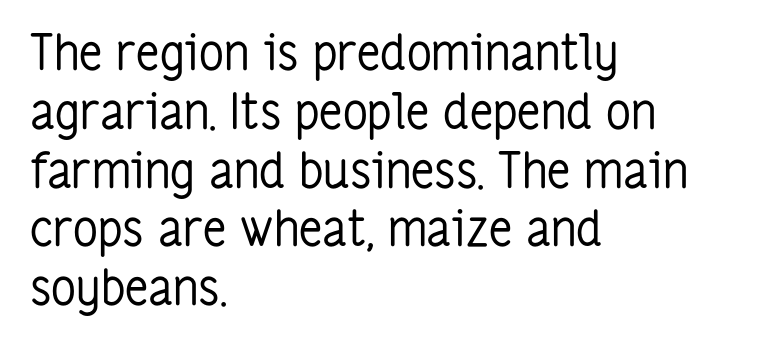
Q: Is the text bold? A: No.
Q: Is the text italic (slanted)? A: No, it is upright.
Q: Is the typeface a serif or a sans-serif typeface? A: Sans-serif.
Q: Is the text underlined? A: No.
Q: How is the paragraph aligned? A: Left-aligned.
Q: Is the spacing between letters normal or unusually wide? A: Normal.
Q: Width (condensed, normal, or wide)? A: Condensed.
Q: Stroke contrast? A: Low.
Q: x-height? A: Medium.
Q: Monospaced? A: No.
